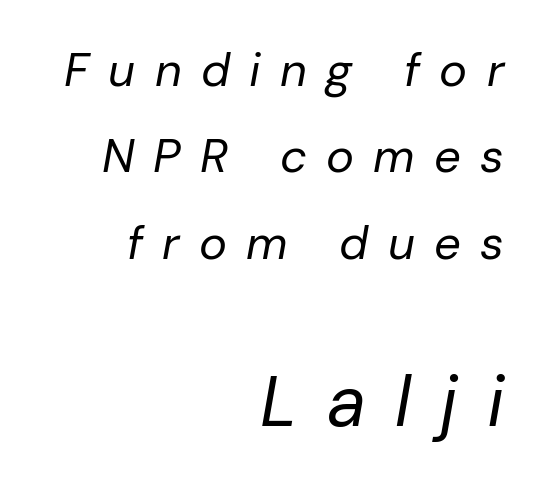
{"italic": "yes", "lean": "right", "slant_degrees": 10, "bold": "no", "weight": "regular", "width": "normal", "stroke_contrast": "low", "x_height": "medium", "monospaced": "no", "underline": "no", "align": "right", "line_spacing_ratio": 1.84, "letter_spacing": "wide", "letter_spacing_em": 0.41, "larger_block": "second", "size_ratio": 1.51, "glyph_px": 71}
